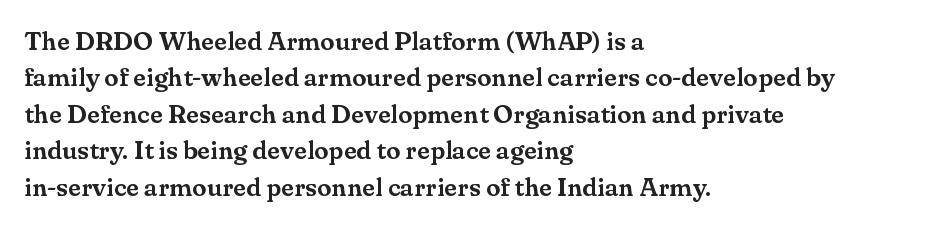
Each line starts at the same left margin while the right side varies. There is no visible air inserted between adjacent glyphs. Baseline-to-baseline distance is the conventional proportion of letter height. No italicization has been applied; the sample stays upright.
